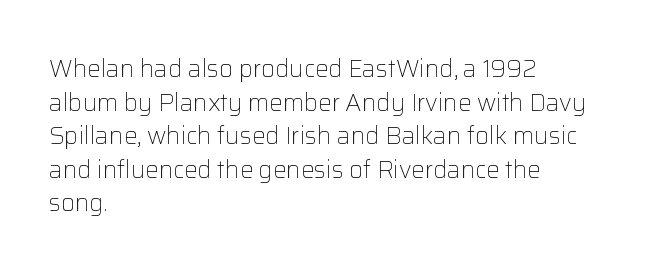
Does the copy run flush right? No — it runs flush left. Does extra space separate the letters? No, they use regular spacing. The letters look calm and open, with moderate or lighter stems. Beneath every word, the page is bare. Normally led — the rows are evenly, conventionally spaced.
